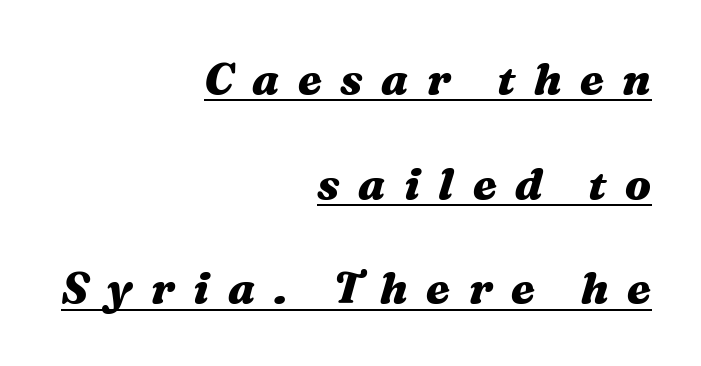
Q: Is the text bold? A: Yes.
Q: Is the text italic (slanted)? A: Yes, it leans right by about 16 degrees.
Q: Is the text underlined? A: Yes.
Q: How is the paragraph aligned? A: Right-aligned.
Q: Is the spacing between letters normal or unusually wide? A: Unusually wide.
Q: Is the spacing between lines tight, normal or loose? A: Loose.
Q: Width (condensed, normal, or wide)? A: Wide.
Q: Stroke contrast? A: Medium.
Q: x-height? A: Medium.
Q: Monospaced? A: No.
